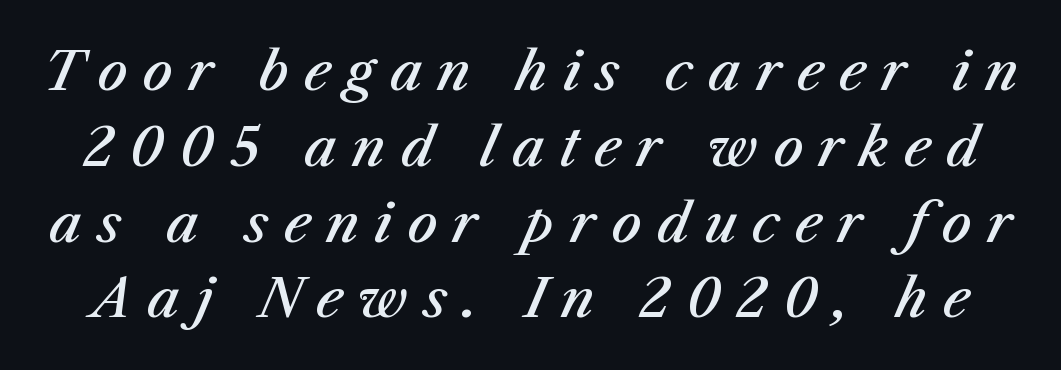
The image shows 53 px semibold type, italic (leaning right); set normal line spacing (1.43x), unusually wide letter spacing (+0.29 em), not underlined; medium stroke contrast and a medium x-height.
